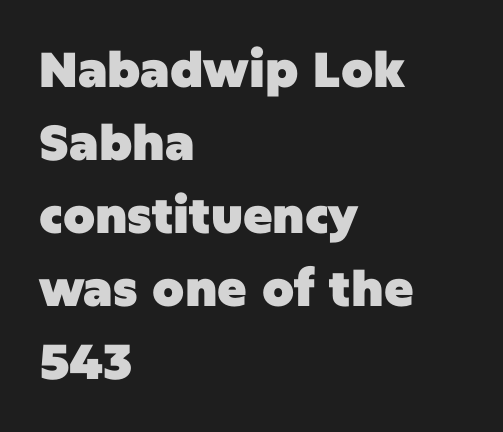
The image shows 49 px heavy sans-serif type, upright; set left-aligned, normal line spacing (1.49x), normal letter spacing, not underlined; low stroke contrast and a large x-height.
